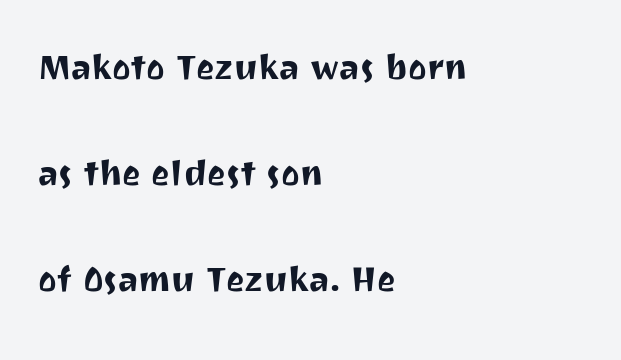
{"serif": "no", "italic": "no", "width": "normal", "stroke_contrast": "medium", "x_height": "medium", "monospaced": "no", "underline": "no", "align": "left", "line_spacing": "loose", "line_spacing_ratio": 2.41, "letter_spacing": "normal", "letter_spacing_em": 0.0, "glyph_px": 44}
